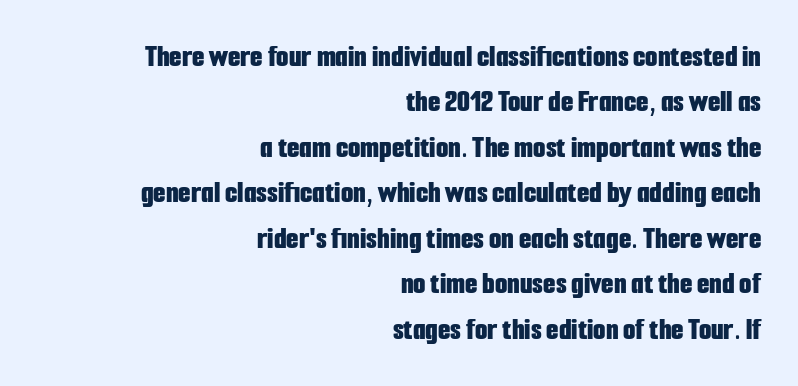
{"serif": "no", "italic": "no", "bold": "yes", "weight": "bold", "width": "condensed", "stroke_contrast": "low", "x_height": "medium", "monospaced": "no", "underline": "no", "align": "right", "line_spacing": "normal", "line_spacing_ratio": 1.42, "letter_spacing": "normal", "letter_spacing_em": 0.0, "glyph_px": 32}
